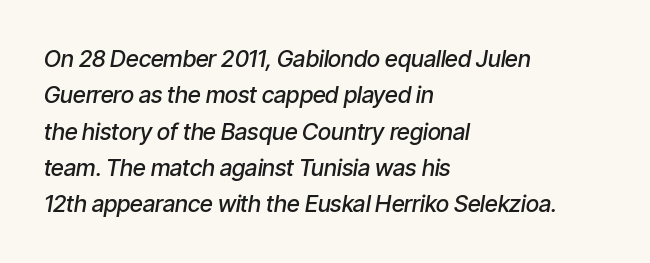
The image shows 23 px text type, italic (leaning right); set left-aligned, normal line spacing (1.58x), normal letter spacing, not underlined.
